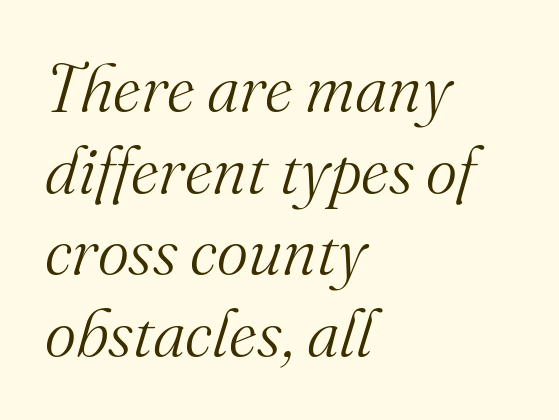
The image shows 67 px light serif type, italic (leaning right); set left-aligned, line spacing 1.22x, normal letter spacing, not underlined; medium stroke contrast and a small x-height.
